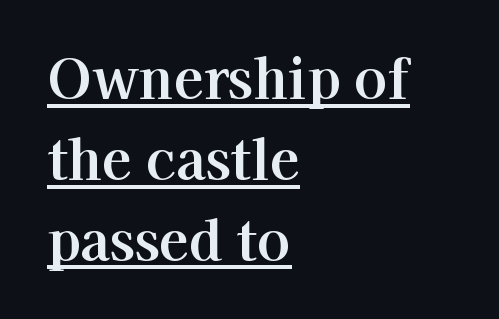
Q: Is the text italic (slanted)? A: No, it is upright.
Q: Is the typeface a serif or a sans-serif typeface? A: Serif.
Q: Is the text underlined? A: Yes.
Q: How is the paragraph aligned? A: Left-aligned.
Q: Is the spacing between letters normal or unusually wide? A: Normal.
Q: Is the spacing between lines tight, normal or loose? A: Normal.
Q: Width (condensed, normal, or wide)? A: Normal.
Q: Stroke contrast? A: High.
Q: x-height? A: Medium.
Q: Monospaced? A: No.
